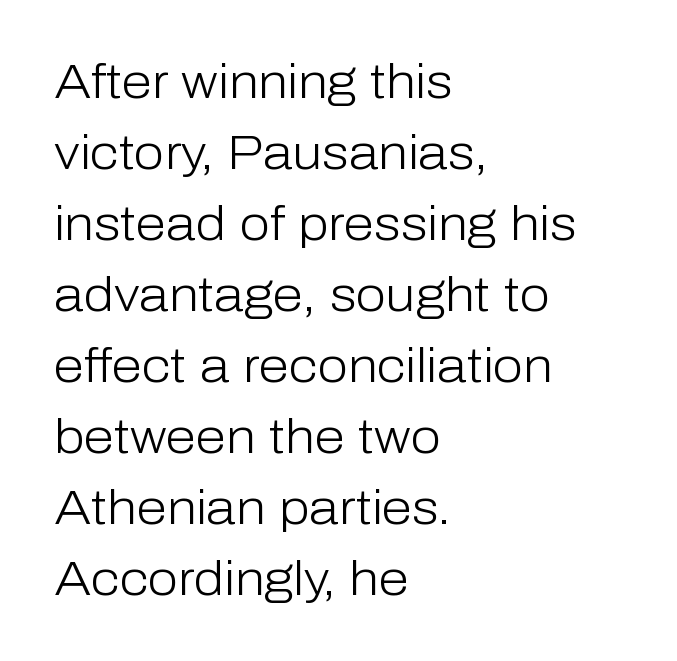
Q: Is the text bold? A: No.
Q: Is the text italic (slanted)? A: No, it is upright.
Q: Is the typeface a serif or a sans-serif typeface? A: Sans-serif.
Q: Is the text underlined? A: No.
Q: How is the paragraph aligned? A: Left-aligned.
Q: Is the spacing between letters normal or unusually wide? A: Normal.
Q: Is the spacing between lines tight, normal or loose? A: Normal.
Q: Width (condensed, normal, or wide)? A: Normal.
Q: Stroke contrast? A: Low.
Q: x-height? A: Medium.
Q: Monospaced? A: No.
